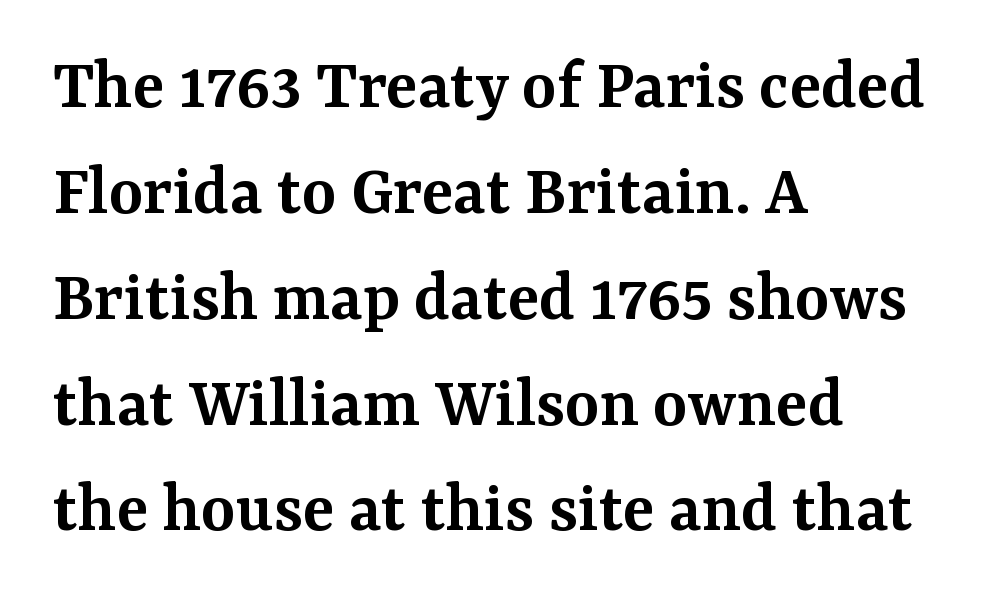
The glyphs are unaccompanied by any horizontal stroke below them. What kind of face is this? One with serifs. Italic? Not at all — the glyphs are vertical. Standard letterfit; no display-style spreading of the glyphs. Note the varied advance widths — an 'i' is clearly narrower than an 'm'. What's the leading like? Ordinary, nothing unusual.
